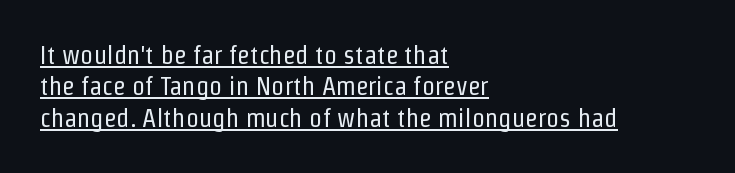
Q: Is the text bold? A: No.
Q: Is the text italic (slanted)? A: No, it is upright.
Q: Is the text underlined? A: Yes.
Q: How is the paragraph aligned? A: Left-aligned.
Q: Is the spacing between letters normal or unusually wide? A: Normal.
